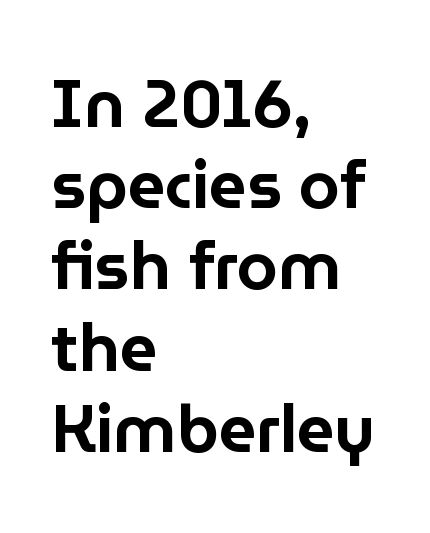
Decoration check: the copy has no underline. Character widths vary here, with narrow letters taking less room than wide ones. Observe the ordinary spacing: letters are neighbours, not strangers. Does the lettering tilt? It doesn't — this is upright. Is this a sans? Yes — the strokes have no serifs. The rag falls on the right side of this text block.
